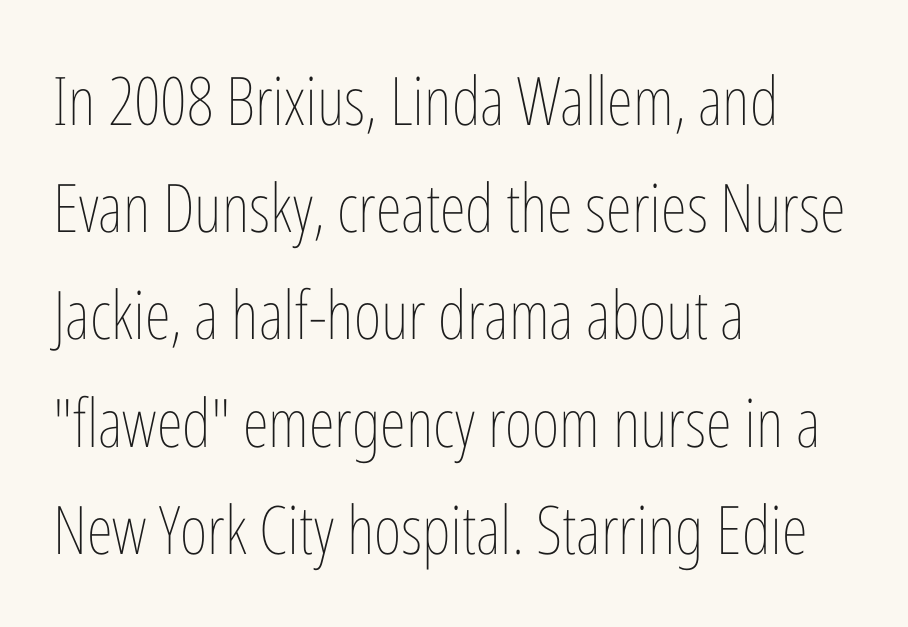
Q: Is the text bold? A: No.
Q: Is the text italic (slanted)? A: No, it is upright.
Q: Is the text underlined? A: No.
Q: How is the paragraph aligned? A: Left-aligned.
Q: Is the spacing between letters normal or unusually wide? A: Normal.
Q: Is the spacing between lines tight, normal or loose? A: Normal.
Q: Width (condensed, normal, or wide)? A: Condensed.
Q: Stroke contrast? A: Low.
Q: x-height? A: Medium.
Q: Monospaced? A: No.
